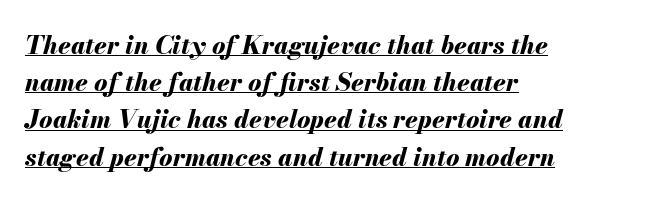
The axis of the letterforms is tilted away from vertical. I'd describe the lettering as bold — thick and assertive. This sample carries an underscore along the baseline area. What stands out about the letter spacing? Nothing — it is the standard amount. Compared with typical paragraphs, the rows here are spaced about the same.
